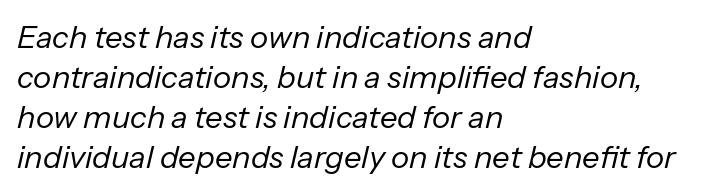
Q: Is the text bold? A: No.
Q: Is the text italic (slanted)? A: Yes, it leans right by about 13 degrees.
Q: Is the text underlined? A: No.
Q: How is the paragraph aligned? A: Left-aligned.
Q: Is the spacing between letters normal or unusually wide? A: Normal.
Q: Is the spacing between lines tight, normal or loose? A: Normal.
Q: Width (condensed, normal, or wide)? A: Normal.
Q: Stroke contrast? A: Low.
Q: x-height? A: Medium.
Q: Monospaced? A: No.
